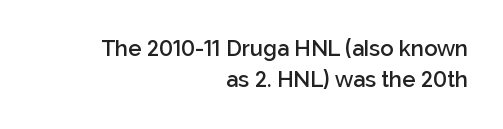
{"italic": "no", "bold": "semi", "underline": "no", "align": "right", "line_spacing": "normal", "line_spacing_ratio": 1.43, "letter_spacing": "normal", "letter_spacing_em": 0.0, "glyph_px": 22}
